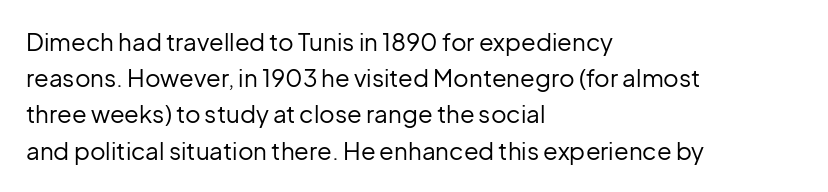
The image shows 24 px text type, upright; set left-aligned, normal line spacing (1.51x), normal letter spacing, not underlined.
